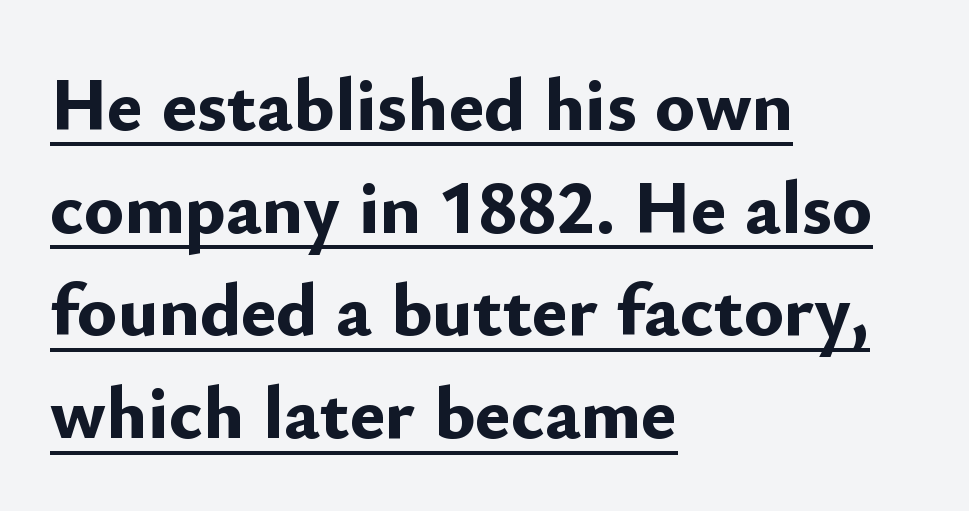
{"serif": "no", "italic": "no", "bold": "yes", "weight": "bold", "width": "normal", "stroke_contrast": "low", "x_height": "small", "monospaced": "no", "underline": "yes", "align": "left", "line_spacing": "normal", "line_spacing_ratio": 1.37, "letter_spacing": "normal", "letter_spacing_em": 0.0, "glyph_px": 75}
